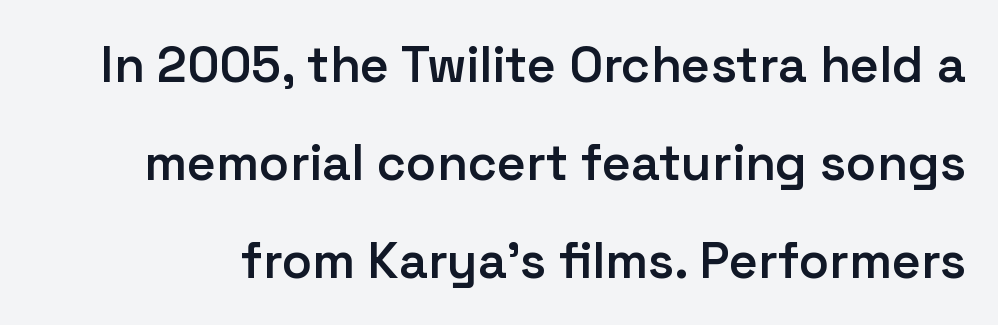
Q: Is the text bold? A: Semi-bold.
Q: Is the text italic (slanted)? A: No, it is upright.
Q: Is the typeface a serif or a sans-serif typeface? A: Sans-serif.
Q: Is the text underlined? A: No.
Q: Is the spacing between letters normal or unusually wide? A: Normal.
Q: Is the spacing between lines tight, normal or loose? A: Loose.
Q: Width (condensed, normal, or wide)? A: Normal.
Q: Stroke contrast? A: Low.
Q: x-height? A: Medium.
Q: Monospaced? A: No.
